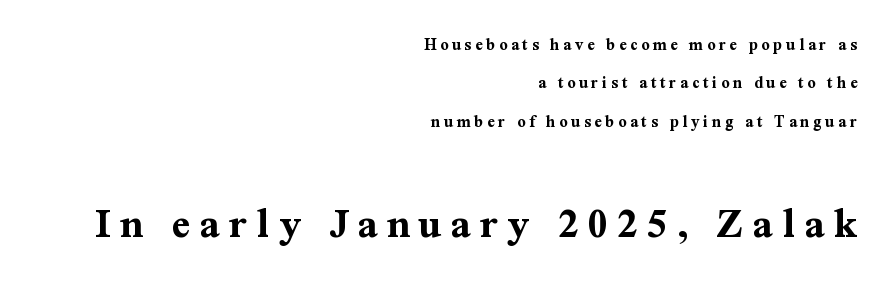
Q: Is the text bold? A: Yes.
Q: Is the text italic (slanted)? A: No, it is upright.
Q: Is the typeface a serif or a sans-serif typeface? A: Serif.
Q: Is the text underlined? A: No.
Q: How is the paragraph aligned? A: Right-aligned.
Q: Is the spacing between letters normal or unusually wide? A: Unusually wide.
Q: Is the spacing between lines tight, normal or loose? A: Loose.
Q: Which block of text is set in a larger size, the first (top) or the second (bottom)? A: The second (bottom) one.
Q: Width (condensed, normal, or wide)? A: Normal.
Q: Stroke contrast? A: Medium.
Q: x-height? A: Medium.
Q: Monospaced? A: No.
